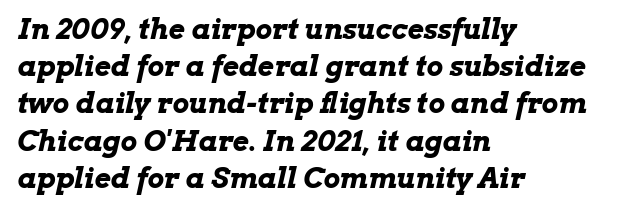
Q: Is the text bold? A: Yes.
Q: Is the text italic (slanted)? A: Yes, it leans right by about 13 degrees.
Q: Is the text underlined? A: No.
Q: How is the paragraph aligned? A: Left-aligned.
Q: Is the spacing between letters normal or unusually wide? A: Normal.
Q: Is the spacing between lines tight, normal or loose? A: Normal.
Q: Width (condensed, normal, or wide)? A: Wide.
Q: Stroke contrast? A: Low.
Q: x-height? A: Medium.
Q: Monospaced? A: No.
